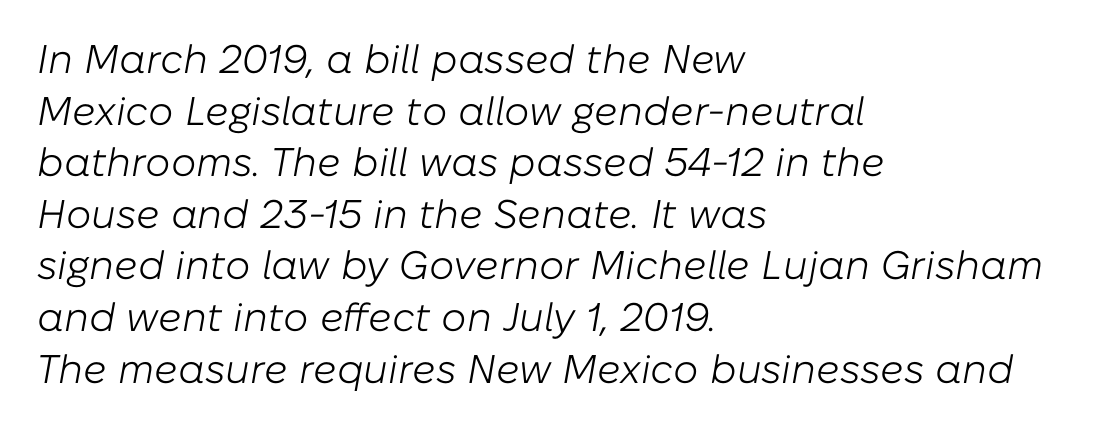
Q: Is the text bold? A: No.
Q: Is the text italic (slanted)? A: Yes, it leans right by about 10 degrees.
Q: Is the text underlined? A: No.
Q: How is the paragraph aligned? A: Left-aligned.
Q: Is the spacing between letters normal or unusually wide? A: Normal.
Q: Is the spacing between lines tight, normal or loose? A: Normal.
Q: Width (condensed, normal, or wide)? A: Normal.
Q: Stroke contrast? A: Low.
Q: x-height? A: Medium.
Q: Monospaced? A: No.
